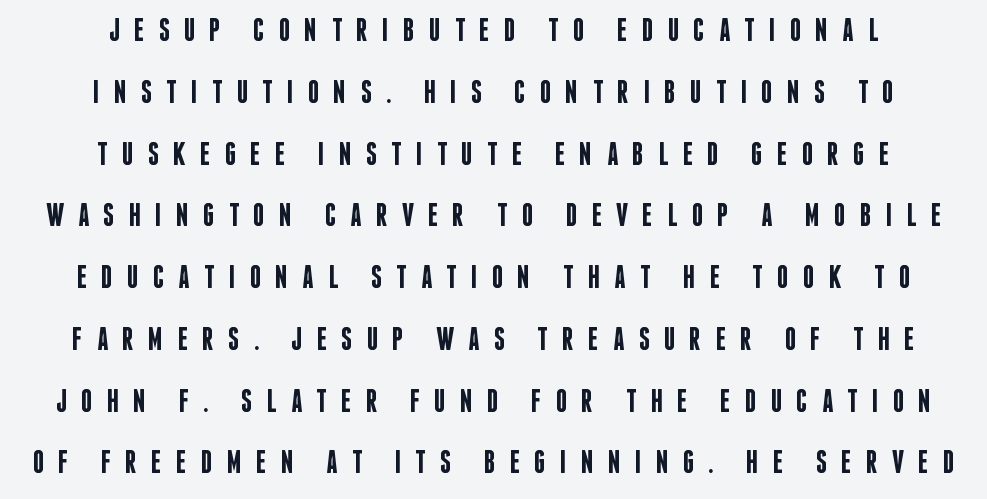
The image shows 32 px semibold, condensed sans-serif type, upright; set centered, loose line spacing (1.93x), unusually wide letter spacing (+0.44 em), not underlined; low stroke contrast and a large x-height.
